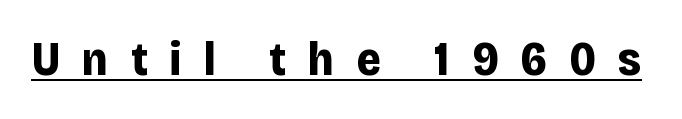
{"serif": "no", "italic": "no", "bold": "yes", "weight": "bold", "width": "normal", "stroke_contrast": "low", "x_height": "large", "monospaced": "no", "underline": "yes", "letter_spacing": "wide", "letter_spacing_em": 0.47, "glyph_px": 47}
